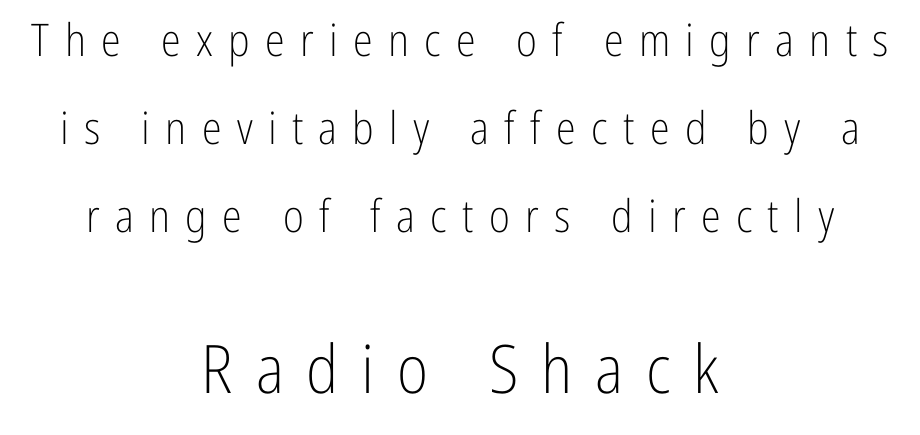
The image shows 67 px light, condensed sans-serif type, upright; set centered, loose line spacing (1.96x), unusually wide letter spacing (+0.34 em), not underlined; the second (bottom) block is 1.49x larger; low stroke contrast and a medium x-height.
